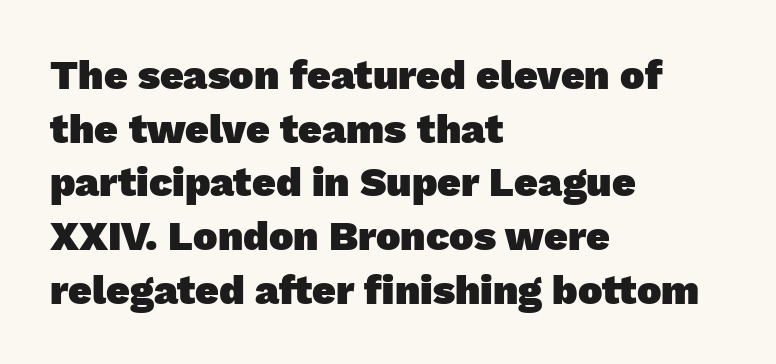
These words are printed bold, with thick strokes throughout. Check under the words: just untouched page. There is no visible air inserted between adjacent glyphs. Think of a printed novel: that variable character pitch is what you see here. The rendering anchors every line to the left-hand side.
